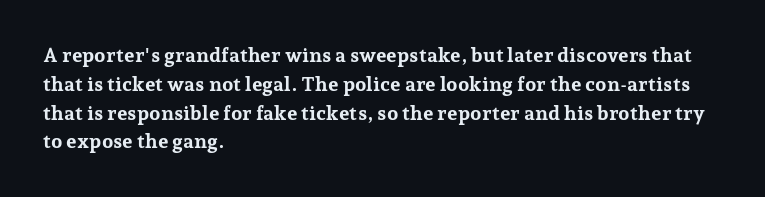
The image shows 20 px bold type, upright; set left-aligned, normal line spacing (1.44x), normal letter spacing, not underlined.
